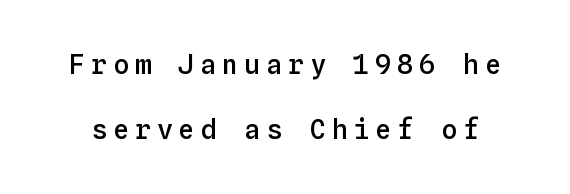
{"italic": "no", "bold": "semi", "underline": "no", "line_spacing": "loose", "line_spacing_ratio": 2.42, "letter_spacing": "wide", "letter_spacing_em": 0.21, "glyph_px": 27}
